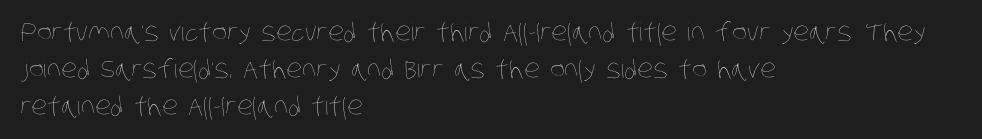
The image shows 25 px text type; set left-aligned, normal line spacing (1.48x), normal letter spacing, not underlined.
